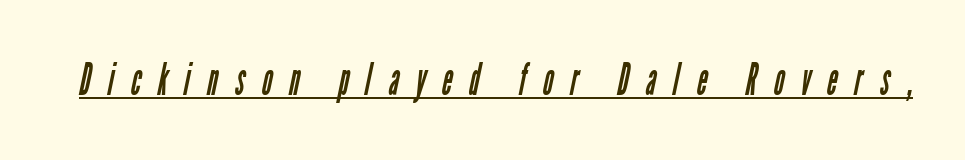
The image shows 44 px regular-weight, condensed sans-serif type; set unusually wide letter spacing (+0.39 em), underlined; low stroke contrast and a medium x-height.
